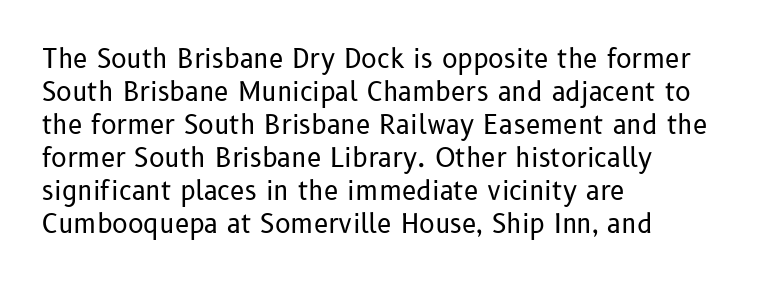
Q: Is the text bold? A: No.
Q: Is the text italic (slanted)? A: No, it is upright.
Q: Is the text underlined? A: No.
Q: How is the paragraph aligned? A: Left-aligned.
Q: Is the spacing between letters normal or unusually wide? A: Normal.
Q: Is the spacing between lines tight, normal or loose? A: Normal.
